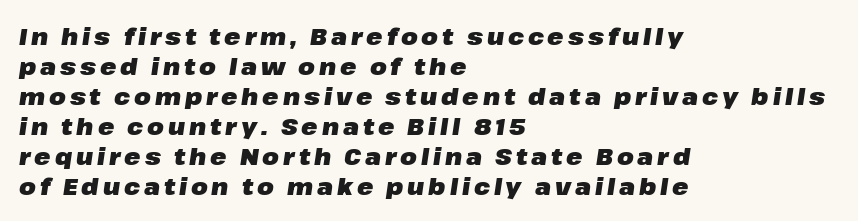
The image shows 24 px bold type, italic (leaning right); set left-aligned, normal line spacing (1.25x), not underlined.
